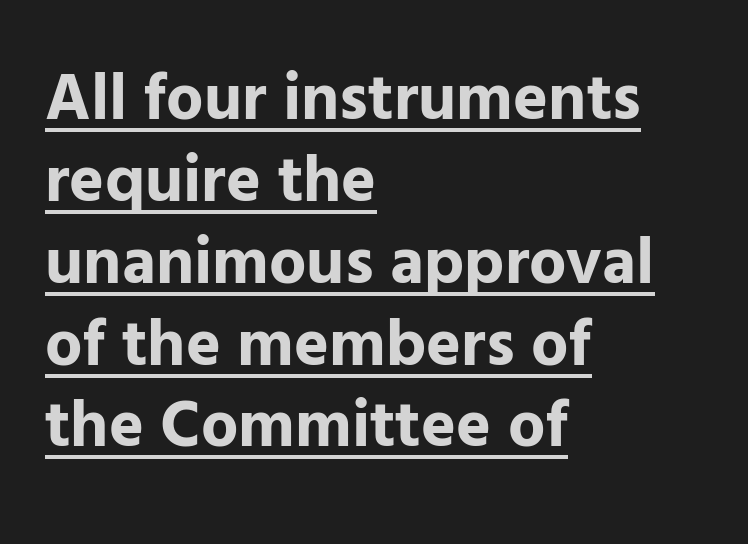
Honestly, the letter spacing is just normal — you wouldn't notice it. Caption: bold face, heavy strokes. The rendering uses natural spacing where letterforms have individual widths. The face used here appears with an underline applied. Does the lettering tilt? It doesn't — this is upright. The characters display no serif detailing; their extremities are plain.
